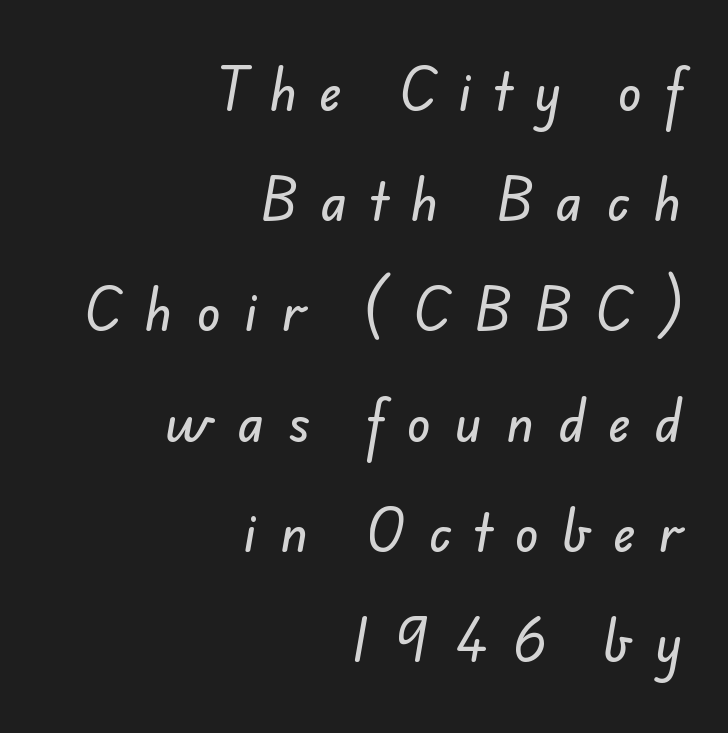
The image shows 49 px sans-serif type; set right-aligned, loose line spacing (2.25x), unusually wide letter spacing (+0.49 em), not underlined; low stroke contrast and a small x-height.
